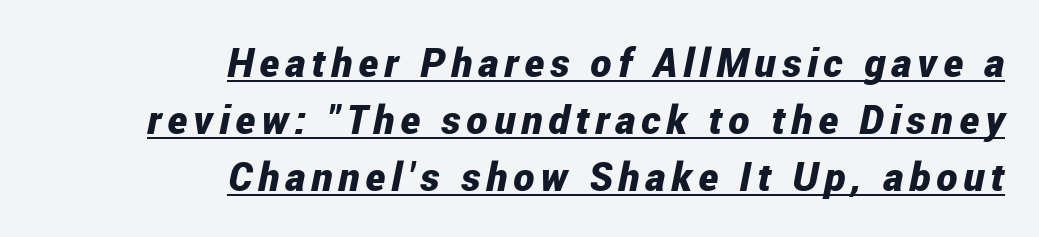
Does the copy run flush right? Yes — the right margin is perfectly even. Thick stems and heavy bowls — unmistakably bold. Varying glyph widths throughout — classic text-font behaviour. Caption: lettering with a line underneath.
